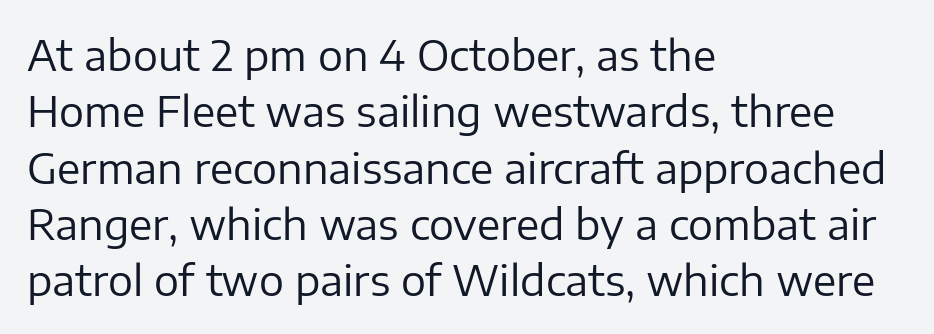
Q: Is the text bold? A: No.
Q: Is the text italic (slanted)? A: No, it is upright.
Q: Is the typeface a serif or a sans-serif typeface? A: Sans-serif.
Q: Is the text underlined? A: No.
Q: How is the paragraph aligned? A: Left-aligned.
Q: Is the spacing between letters normal or unusually wide? A: Normal.
Q: Is the spacing between lines tight, normal or loose? A: Normal.
Q: Width (condensed, normal, or wide)? A: Normal.
Q: Stroke contrast? A: Low.
Q: x-height? A: Medium.
Q: Monospaced? A: No.
